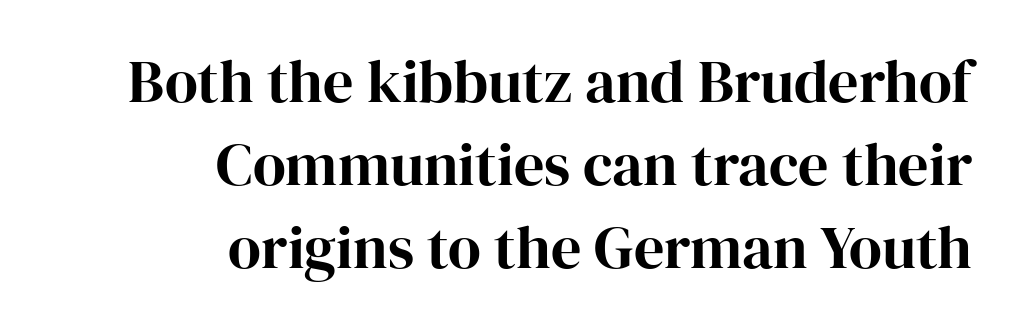
The image shows 60 px bold serif type, upright; set right-aligned, normal line spacing (1.38x), normal letter spacing, not underlined; high stroke contrast and a medium x-height.
